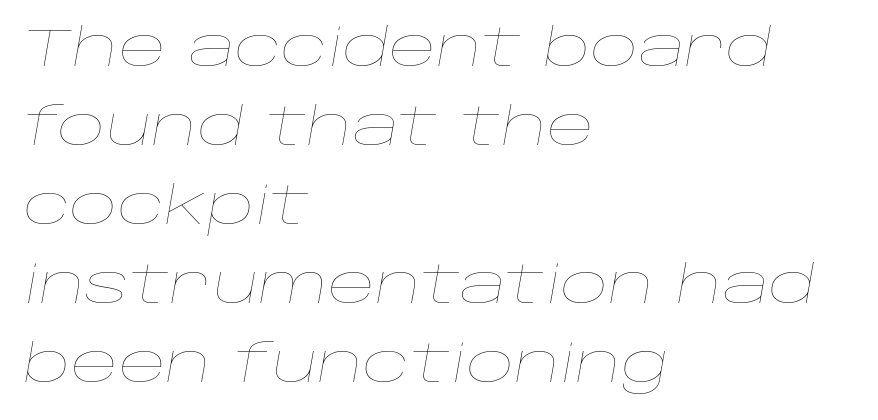
The image shows 52 px thin, wide type, italic (leaning right); set left-aligned, normal line spacing (1.52x), normal letter spacing, not underlined; low stroke contrast and a large x-height.
